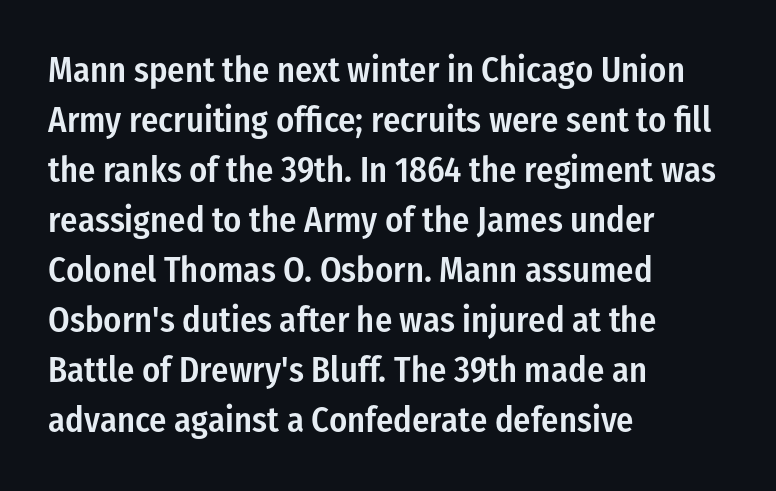
Q: Is the text bold? A: Semi-bold.
Q: Is the text italic (slanted)? A: No, it is upright.
Q: Is the typeface a serif or a sans-serif typeface? A: Sans-serif.
Q: Is the text underlined? A: No.
Q: How is the paragraph aligned? A: Left-aligned.
Q: Is the spacing between letters normal or unusually wide? A: Normal.
Q: Is the spacing between lines tight, normal or loose? A: Normal.
Q: Width (condensed, normal, or wide)? A: Condensed.
Q: Stroke contrast? A: Low.
Q: x-height? A: Medium.
Q: Monospaced? A: No.
